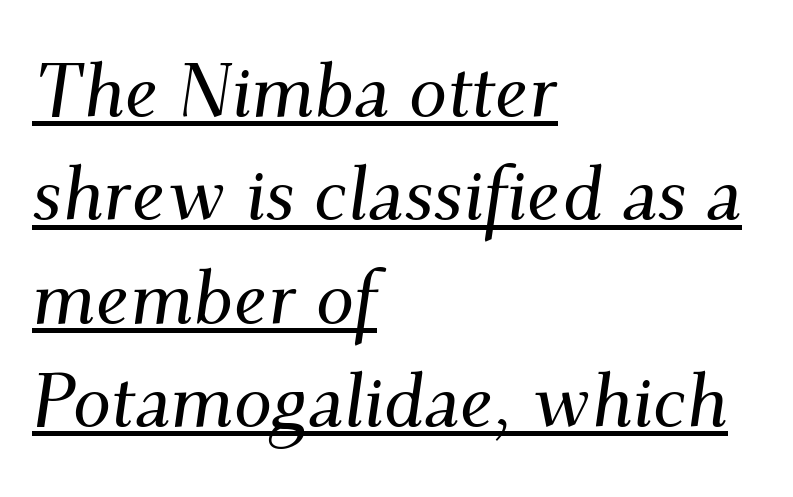
The image shows 76 px serif type, italic (leaning right); set left-aligned, normal line spacing (1.36x), normal letter spacing, underlined; medium stroke contrast and a small x-height.
